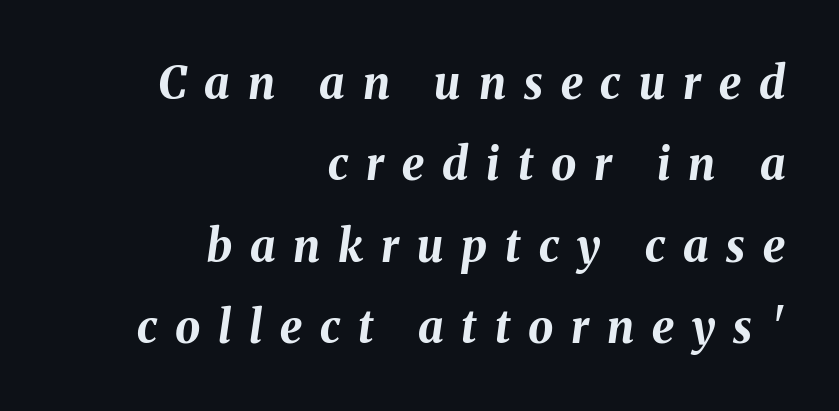
{"italic": "yes", "lean": "right", "slant_degrees": 8, "bold": "yes", "weight": "bold", "width": "normal", "stroke_contrast": "medium", "x_height": "medium", "monospaced": "no", "underline": "no", "align": "right", "line_spacing_ratio": 1.81, "letter_spacing": "wide", "letter_spacing_em": 0.4, "glyph_px": 45}
